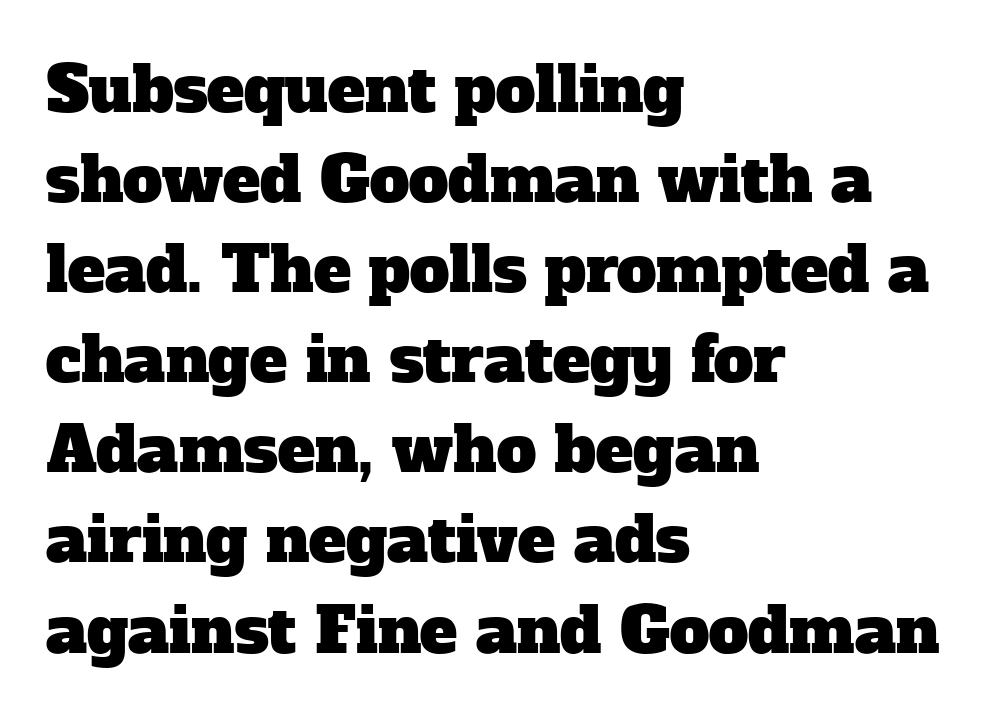
The image shows 63 px serif type; set left-aligned, normal line spacing (1.43x), normal letter spacing, not underlined; low stroke contrast and a medium x-height.
